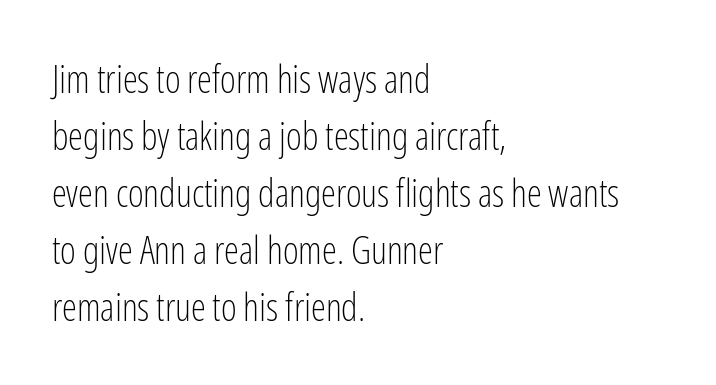
The image shows 38 px light, condensed sans-serif type, upright; set left-aligned, normal line spacing (1.5x), normal letter spacing, not underlined; low stroke contrast and a medium x-height.
